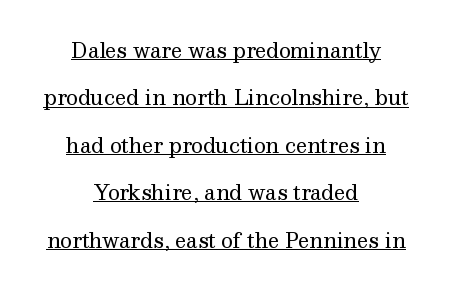
These glyphs show unthickened strokes, regular width or finer. The paragraph has two soft edges and a firm central axis. Does a line run under the words? Yes, clearly. Successive baselines arrive slowly, with a big drop between each.
